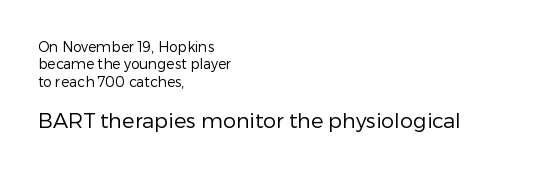
The image shows 21 px text type, upright; set left-aligned, normal line spacing (1.25x), normal letter spacing, not underlined; the second (bottom) block is 1.5x larger.
